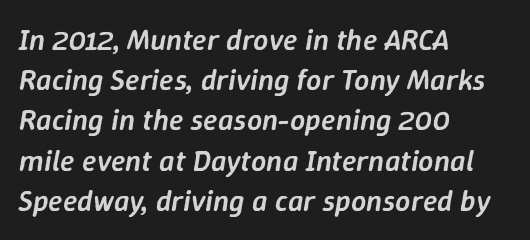
Q: Is the text bold? A: Semi-bold.
Q: Is the text italic (slanted)? A: Yes, it leans right by about 9 degrees.
Q: Is the text underlined? A: No.
Q: How is the paragraph aligned? A: Left-aligned.
Q: Is the spacing between letters normal or unusually wide? A: Normal.
Q: Is the spacing between lines tight, normal or loose? A: Normal.
Q: Width (condensed, normal, or wide)? A: Normal.
Q: Stroke contrast? A: Low.
Q: x-height? A: Medium.
Q: Monospaced? A: No.
